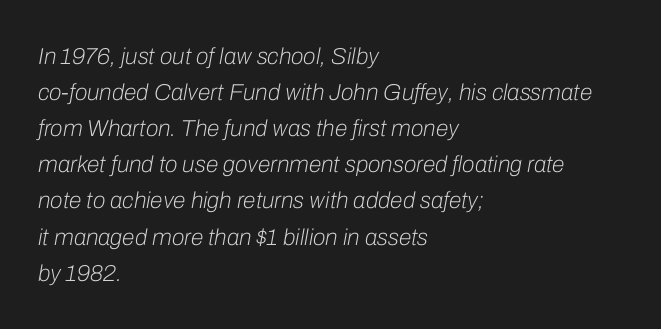
Q: Is the text bold? A: No.
Q: Is the text italic (slanted)? A: Yes, it leans right by about 10 degrees.
Q: Is the text underlined? A: No.
Q: How is the paragraph aligned? A: Left-aligned.
Q: Is the spacing between letters normal or unusually wide? A: Normal.
Q: Is the spacing between lines tight, normal or loose? A: Normal.
